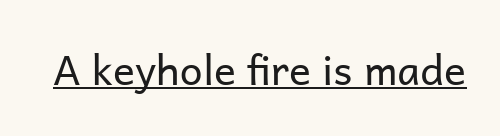
Regarding serifs, this sample does without them. Weight: in the light-to-regular range. The gaps between neighbouring characters are ordinary and unremarkable. The letters stand straight up with perfectly vertical stems. These characters rest on top of a visible drawn line. Here the designer chose a conventional face with non-uniform glyph widths.
